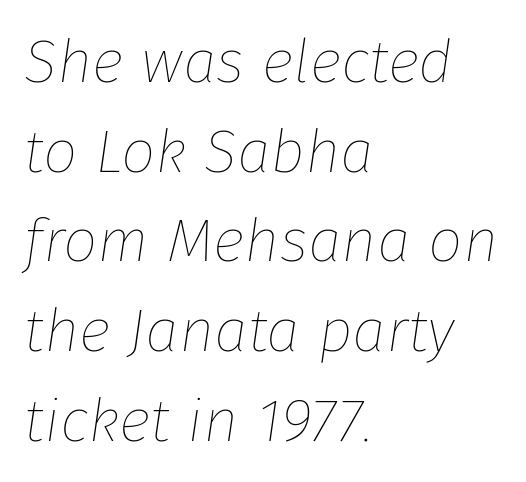
The image shows 61 px thin type, italic (leaning right); set left-aligned, normal line spacing (1.47x), normal letter spacing, not underlined; low stroke contrast and a medium x-height.
